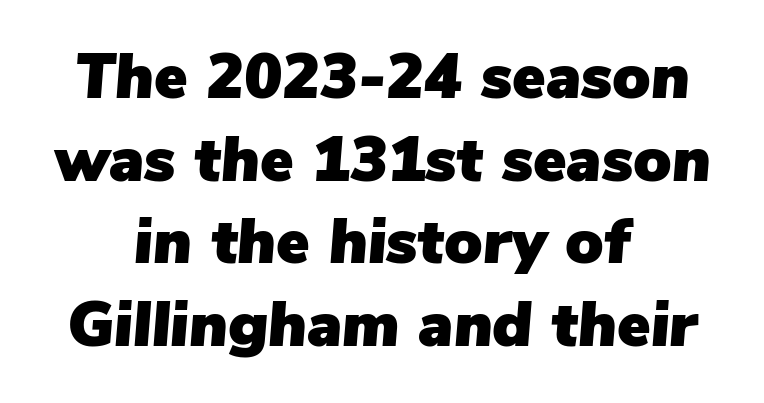
Q: Is the text italic (slanted)? A: Yes, it leans right by about 5 degrees.
Q: Is the text underlined? A: No.
Q: How is the paragraph aligned? A: Centered.
Q: Is the spacing between letters normal or unusually wide? A: Normal.
Q: Is the spacing between lines tight, normal or loose? A: Normal.
Q: Width (condensed, normal, or wide)? A: Normal.
Q: Stroke contrast? A: Low.
Q: x-height? A: Medium.
Q: Monospaced? A: No.
